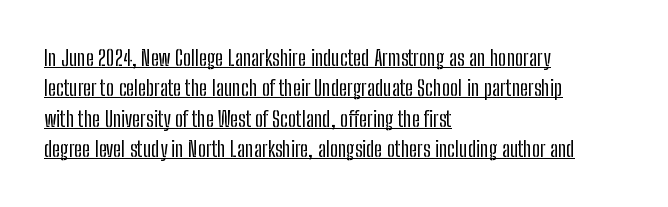
Q: Is the text italic (slanted)? A: No, it is upright.
Q: Is the text underlined? A: Yes.
Q: How is the paragraph aligned? A: Left-aligned.
Q: Is the spacing between letters normal or unusually wide? A: Normal.
Q: Is the spacing between lines tight, normal or loose? A: Normal.
